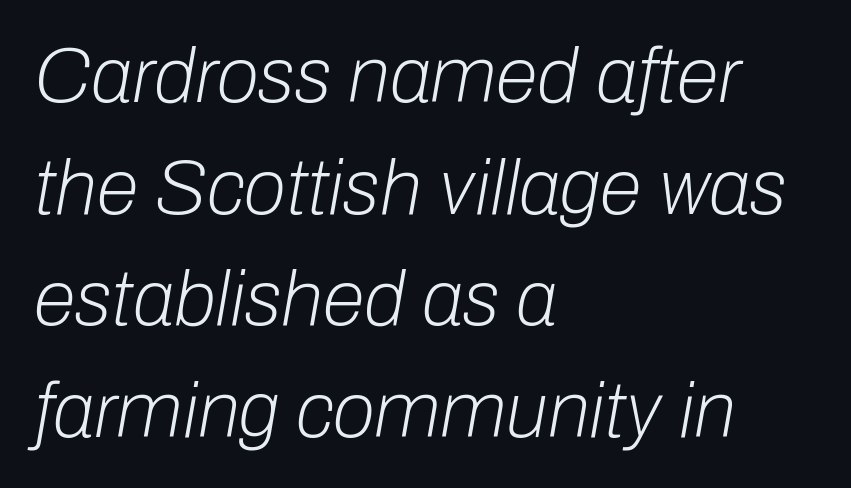
The rendering uses natural spacing where letterforms have individual widths. The vertical gap from one line to the next is medium. You can tell it's italic because the verticals aren't actually vertical. Horizontally, the lines are justified to the leading edge only.
